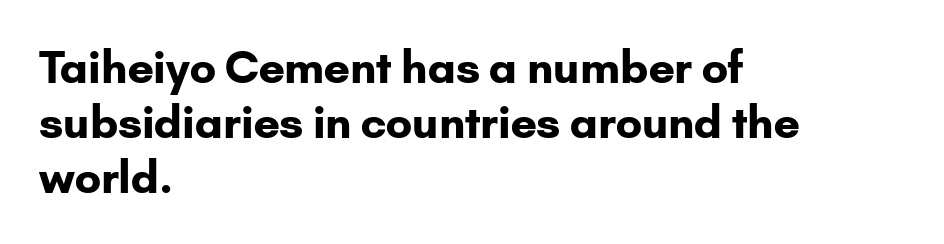
Q: Is the text bold? A: Yes.
Q: Is the text italic (slanted)? A: No, it is upright.
Q: Is the typeface a serif or a sans-serif typeface? A: Sans-serif.
Q: Is the text underlined? A: No.
Q: How is the paragraph aligned? A: Left-aligned.
Q: Is the spacing between letters normal or unusually wide? A: Normal.
Q: Is the spacing between lines tight, normal or loose? A: Normal.
Q: Width (condensed, normal, or wide)? A: Normal.
Q: Stroke contrast? A: Low.
Q: x-height? A: Small.
Q: Monospaced? A: No.
